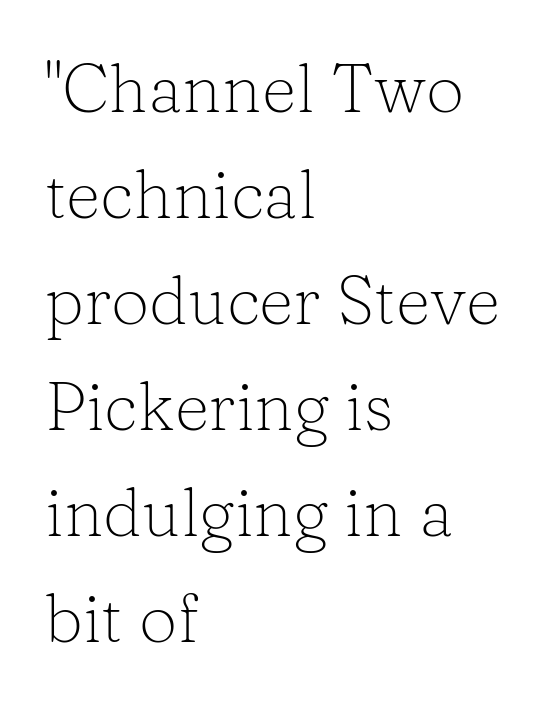
The image shows 68 px light serif type, upright; set left-aligned, normal line spacing (1.56x), normal letter spacing, not underlined; low stroke contrast and a medium x-height.
